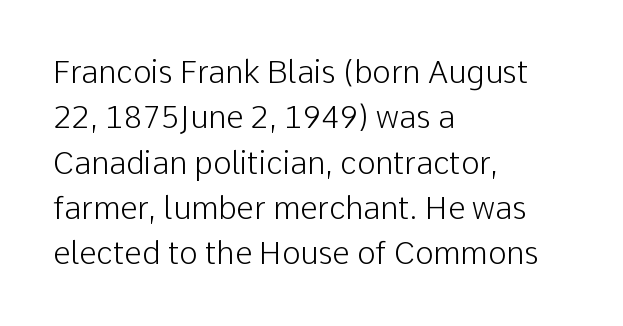
Vertical strokes here are truly vertical. Honestly, the row spacing looks completely unremarkable. What kind of face is this? One without serifs — a sans. The rendering uses natural spacing where letterforms have individual widths. A light-to-regular cut is what we see here.
